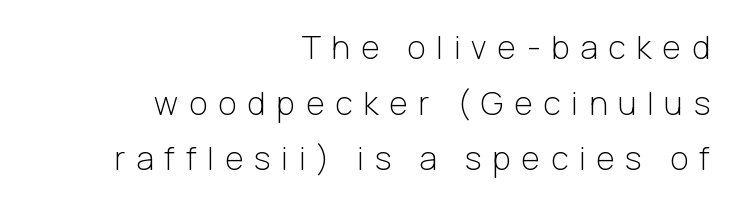
The typesetter chose a ragged-left arrangement here. The face used here is proportionally spaced, like ordinary book or web type. I'd call this a sans setting — the letters go barefoot. Honestly, the letter spacing is so wide it's the main thing you notice. The typography opts for an upright posture over an oblique one. Lines of text with bare space underneath.
